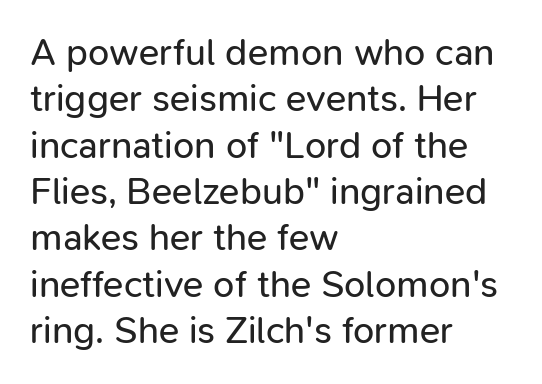
The image shows 38 px regular-weight sans-serif type, upright; set left-aligned, line spacing 1.22x, normal letter spacing, not underlined; low stroke contrast and a medium x-height.
